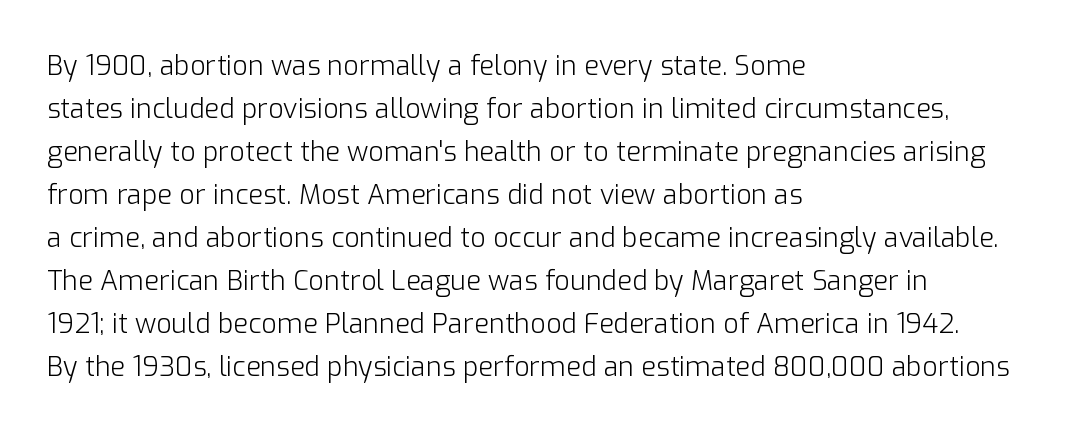
The image shows 27 px text type, upright; set left-aligned, normal line spacing (1.59x), normal letter spacing, not underlined.
